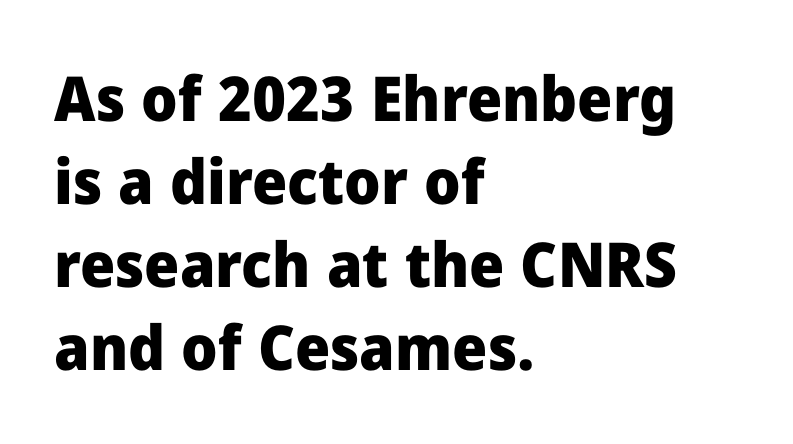
{"serif": "no", "italic": "no", "bold": "yes", "weight": "heavy", "width": "normal", "stroke_contrast": "low", "x_height": "medium", "monospaced": "no", "underline": "no", "align": "left", "line_spacing": "normal", "line_spacing_ratio": 1.34, "letter_spacing": "normal", "letter_spacing_em": 0.0, "glyph_px": 62}
